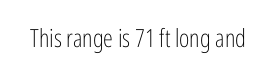
The image shows 25 px text type, upright; set normal letter spacing, not underlined.
